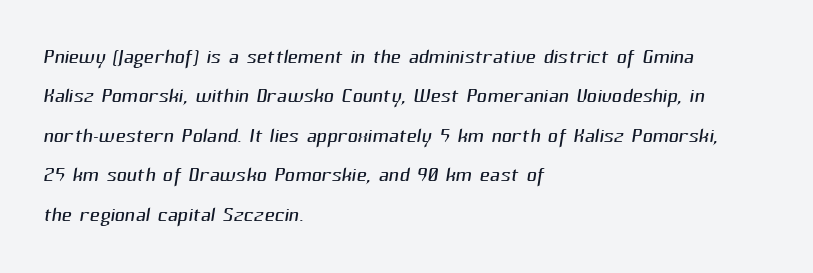
The image shows 28 px light sans-serif type; set left-aligned, normal line spacing (1.41x), normal letter spacing, not underlined; medium stroke contrast and a medium x-height.
